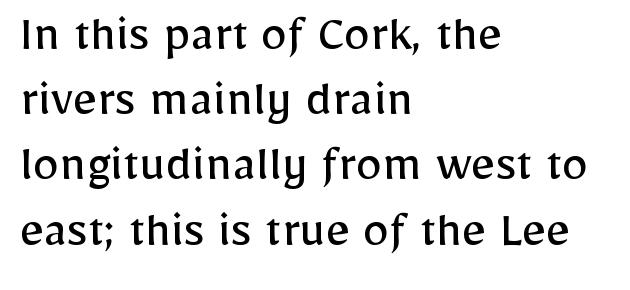
The image shows 53 px regular-weight sans-serif type, upright; set left-aligned, line spacing 1.23x, normal letter spacing, not underlined; low stroke contrast and a medium x-height.
